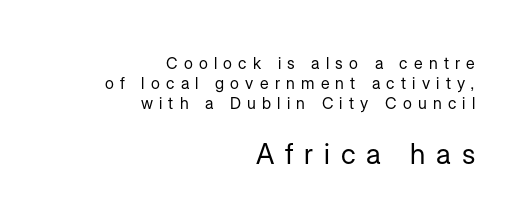
The image shows 28 px regular-weight sans-serif type, upright; set right-aligned, normal line spacing (1.26x), unusually wide letter spacing (+0.39 em), not underlined; the second (bottom) block is 1.75x larger; low stroke contrast and a medium x-height.
